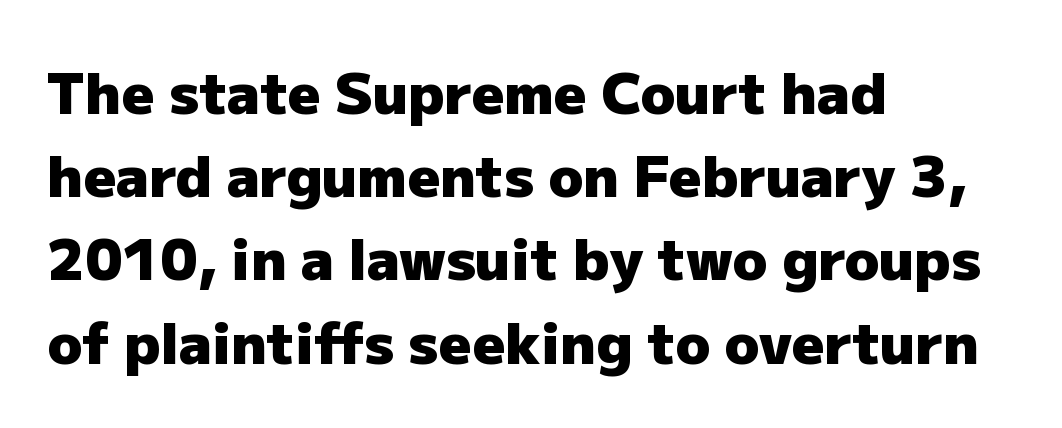
{"serif": "no", "italic": "no", "bold": "yes", "weight": "heavy", "width": "normal", "stroke_contrast": "low", "x_height": "medium", "monospaced": "no", "underline": "no", "align": "left", "line_spacing": "normal", "line_spacing_ratio": 1.46, "letter_spacing": "normal", "letter_spacing_em": 0.0, "glyph_px": 57}
